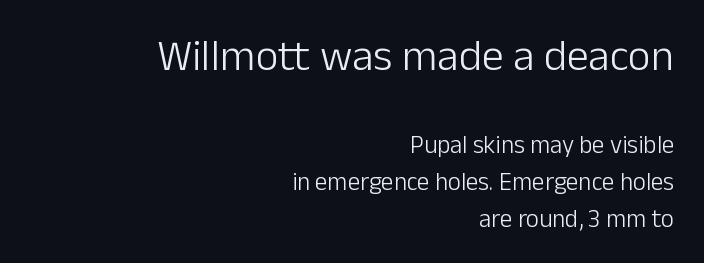
Descenders are the only things crossing below the line. The letterforms sit at book weight or below. This sample uses an upright cut, with every glyph sitting square on the baseline. The paragraph has a hard right edge and a soft left edge. Typesetter's note — upper block bumped up in size, lower block left smaller. A typesetter would call this proportional, since set widths differ per character.
